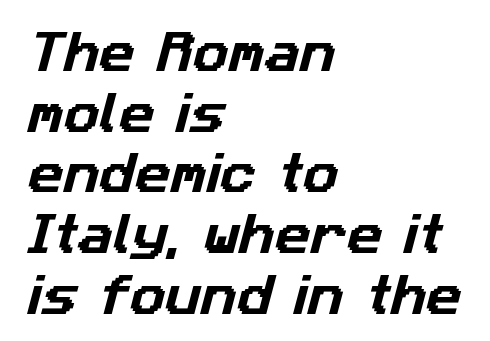
Q: Is the typeface a serif or a sans-serif typeface? A: Sans-serif.
Q: Is the text underlined? A: No.
Q: How is the paragraph aligned? A: Left-aligned.
Q: Is the spacing between letters normal or unusually wide? A: Normal.
Q: Is the spacing between lines tight, normal or loose? A: Normal.
Q: Width (condensed, normal, or wide)? A: Normal.
Q: Stroke contrast? A: Low.
Q: x-height? A: Medium.
Q: Monospaced? A: No.
